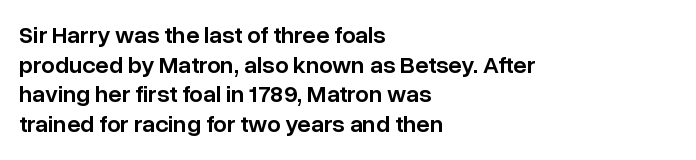
A bare baseline throughout the passage. Compared with a centered layout, this one pins lines to the left instead. This is moderately heavy type, rendered in semibold. The letters sit at their default tracking, neither squeezed nor spread. This sample uses an upright cut, with every glyph sitting square on the baseline.
